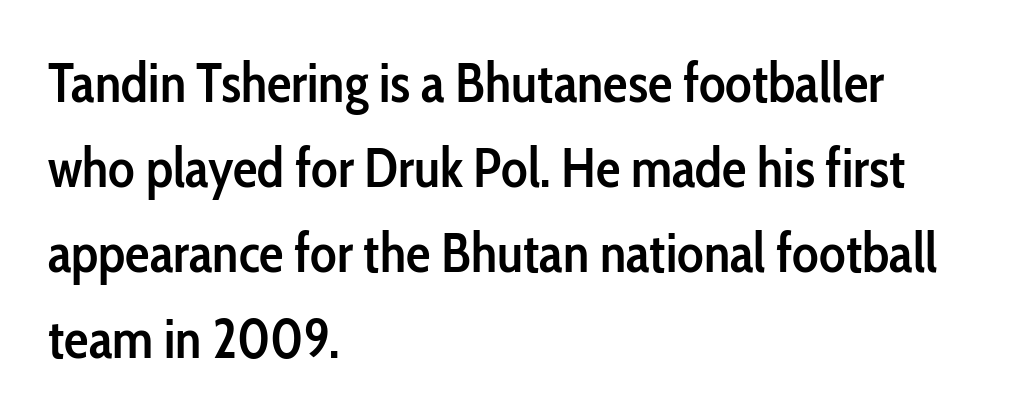
Q: Is the text bold? A: Semi-bold.
Q: Is the text italic (slanted)? A: No, it is upright.
Q: Is the typeface a serif or a sans-serif typeface? A: Sans-serif.
Q: Is the text underlined? A: No.
Q: How is the paragraph aligned? A: Left-aligned.
Q: Is the spacing between letters normal or unusually wide? A: Normal.
Q: Is the spacing between lines tight, normal or loose? A: Normal.
Q: Width (condensed, normal, or wide)? A: Condensed.
Q: Stroke contrast? A: Low.
Q: x-height? A: Medium.
Q: Monospaced? A: No.
